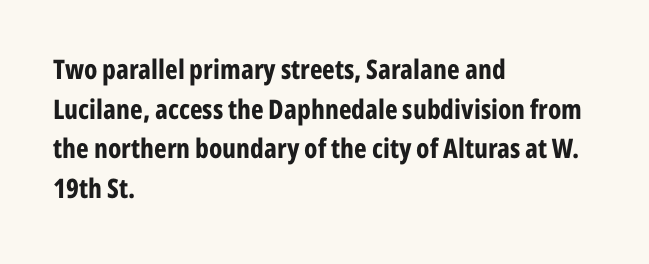
{"italic": "no", "bold": "yes", "underline": "no", "align": "left", "line_spacing": "normal", "line_spacing_ratio": 1.47, "letter_spacing": "normal", "letter_spacing_em": 0.0, "glyph_px": 27}
